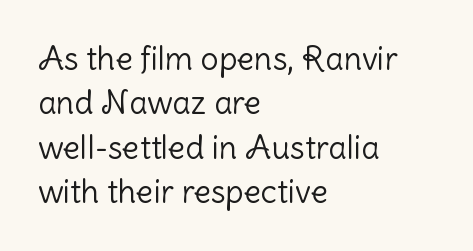
{"serif": "no", "italic": "no", "bold": "no", "weight": "light", "width": "normal", "stroke_contrast": "low", "x_height": "medium", "monospaced": "no", "underline": "no", "align": "left", "line_spacing": "normal", "line_spacing_ratio": 1.39, "letter_spacing": "normal", "letter_spacing_em": 0.0, "glyph_px": 32}
